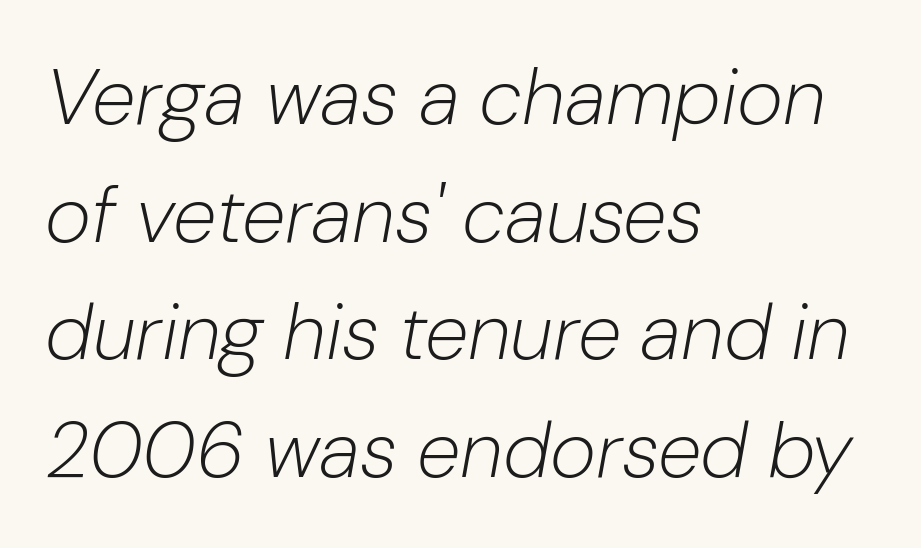
Caption: face not bold, strokes unweighted. The lines are quadded left. When letters slant like this, we call the style italic. Glyph-to-glyph distance matches everyday printed text. Glance below the letters and you will spot only blank space.
